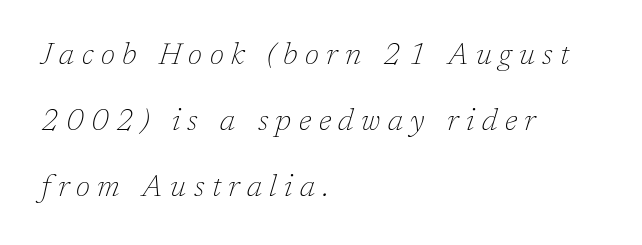
The image shows 30 px thin serif type, italic (leaning right); set left-aligned, loose line spacing (2.2x), unusually wide letter spacing (+0.25 em), not underlined; low stroke contrast and a medium x-height.
